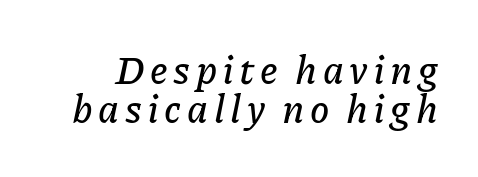
{"italic": "yes", "lean": "right", "slant_degrees": 11, "width": "normal", "stroke_contrast": "low", "x_height": "medium", "monospaced": "no", "underline": "no", "line_spacing": "tight", "line_spacing_ratio": 1.01, "glyph_px": 39}
